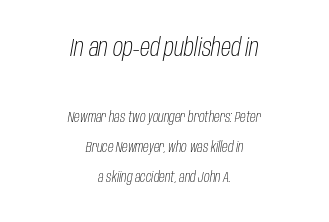
Slant detected: the letters are inclined. The letters look calm and open, with moderate or lighter stems. The initial chunk of copy outweighs the following chunk in type size. Has an underline been added? It has not. The face used here is rendered with its standard letterfit.
